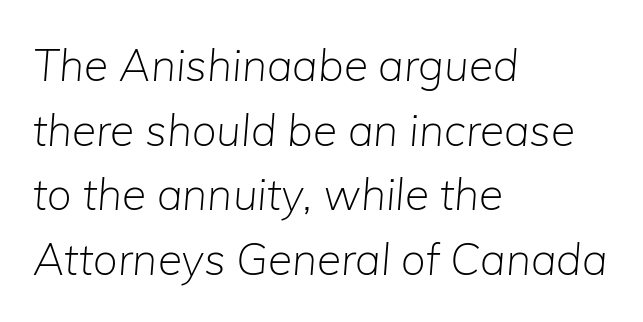
Q: Is the text bold? A: No.
Q: Is the text italic (slanted)? A: Yes, it leans right by about 5 degrees.
Q: Is the text underlined? A: No.
Q: How is the paragraph aligned? A: Left-aligned.
Q: Is the spacing between letters normal or unusually wide? A: Normal.
Q: Is the spacing between lines tight, normal or loose? A: Normal.
Q: Width (condensed, normal, or wide)? A: Normal.
Q: Stroke contrast? A: Low.
Q: x-height? A: Medium.
Q: Monospaced? A: No.
